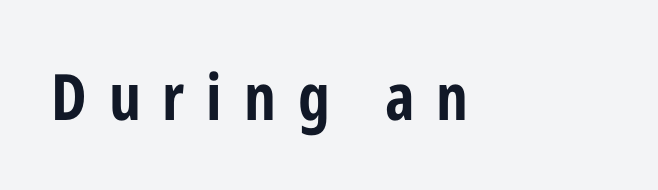
Posture: vertical. No feet cap the strokes, marking this as sans-serif type. Letter spacing: wide. The gap between lines stays unmarked. Think of a printed novel: that variable character pitch is what you see here.
